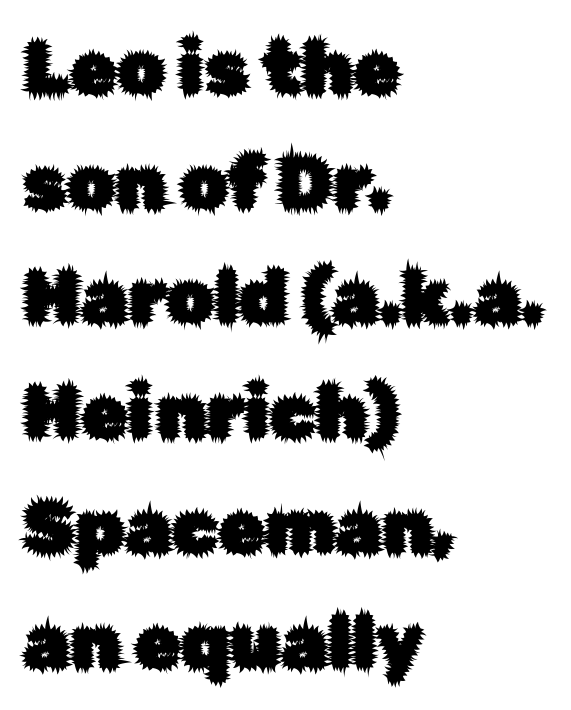
Font category for this specimen: sans-serif. Rule under the text: the space is simply empty. The rendering uses natural spacing where letterforms have individual widths. The passage is arranged the way most books set body copy — flush left. Posture: straight, roman, zero tilt. Standard letterfit; no display-style spreading of the glyphs.
